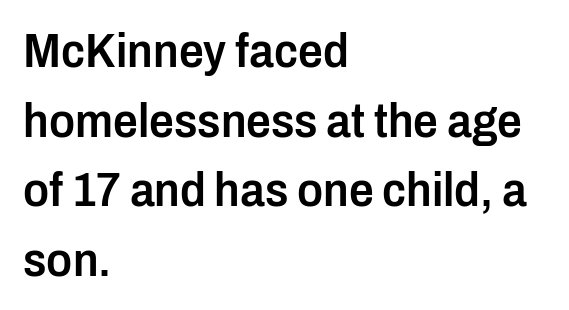
{"serif": "no", "italic": "no", "bold": "semi", "weight": "semibold", "width": "condensed", "stroke_contrast": "low", "x_height": "medium", "monospaced": "no", "underline": "no", "align": "left", "line_spacing": "normal", "line_spacing_ratio": 1.42, "letter_spacing": "normal", "letter_spacing_em": 0.0, "glyph_px": 49}
